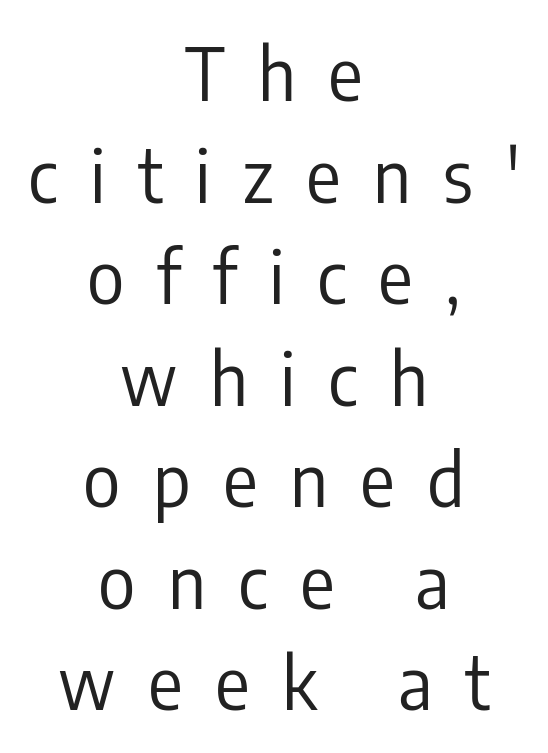
The image shows 72 px regular-weight, condensed sans-serif type, upright; set centered, normal line spacing (1.41x), unusually wide letter spacing (+0.45 em), not underlined; low stroke contrast and a medium x-height.
